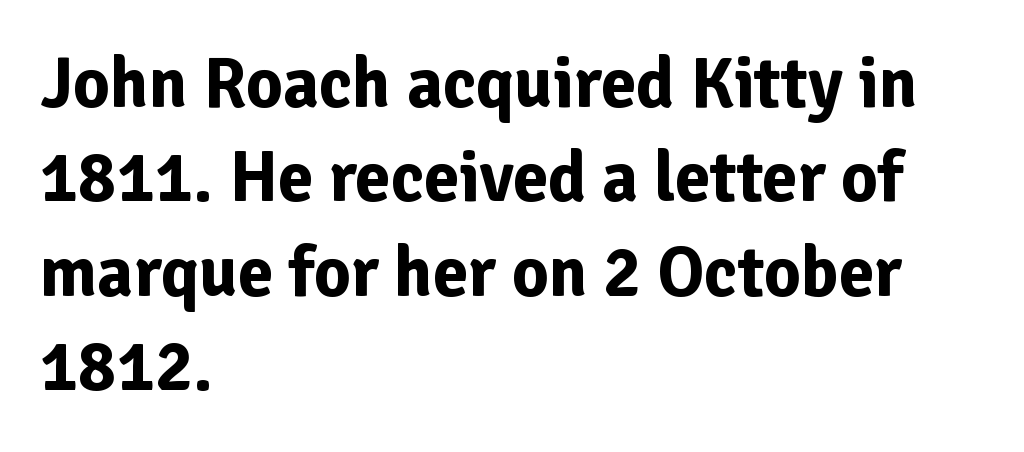
Q: Is the text bold? A: Yes.
Q: Is the text italic (slanted)? A: No, it is upright.
Q: Is the typeface a serif or a sans-serif typeface? A: Sans-serif.
Q: Is the text underlined? A: No.
Q: How is the paragraph aligned? A: Left-aligned.
Q: Is the spacing between letters normal or unusually wide? A: Normal.
Q: Is the spacing between lines tight, normal or loose? A: Normal.
Q: Width (condensed, normal, or wide)? A: Normal.
Q: Stroke contrast? A: Low.
Q: x-height? A: Medium.
Q: Monospaced? A: No.
